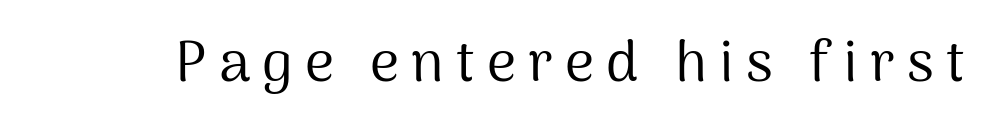
Q: Is the text bold? A: No.
Q: Is the text italic (slanted)? A: No, it is upright.
Q: Is the typeface a serif or a sans-serif typeface? A: Sans-serif.
Q: Is the text underlined? A: No.
Q: Is the spacing between letters normal or unusually wide? A: Unusually wide.
Q: Width (condensed, normal, or wide)? A: Normal.
Q: Stroke contrast? A: Medium.
Q: x-height? A: Medium.
Q: Monospaced? A: No.
